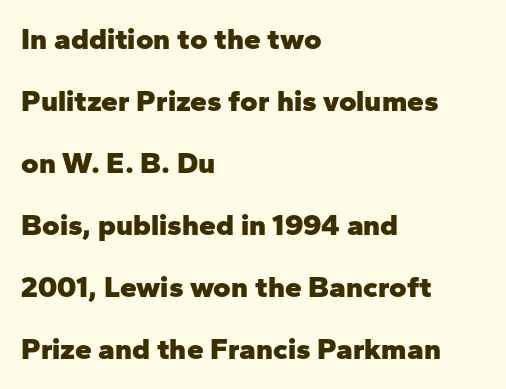
Teacher's note: observe the even left margin — that is flush-left alignment. Think of a printed novel: that variable character pitch is what you see here. Every stem runs plumb, perpendicular to the baseline. Letters rest on an invisible, unmarked baseline. Does the leading feel generous? Absolutely, it's lavish.
